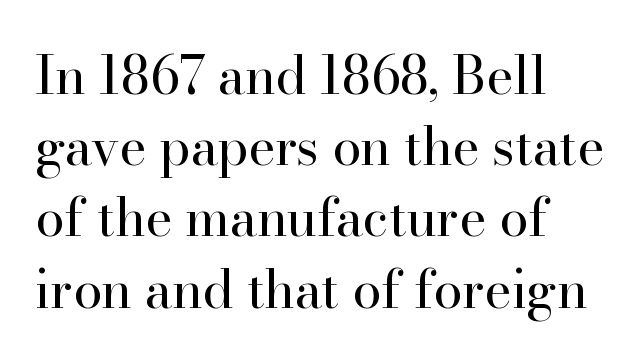
The image shows 52 px regular-weight serif type, upright; set left-aligned, normal line spacing (1.37x), normal letter spacing, not underlined; high stroke contrast and a small x-height.
